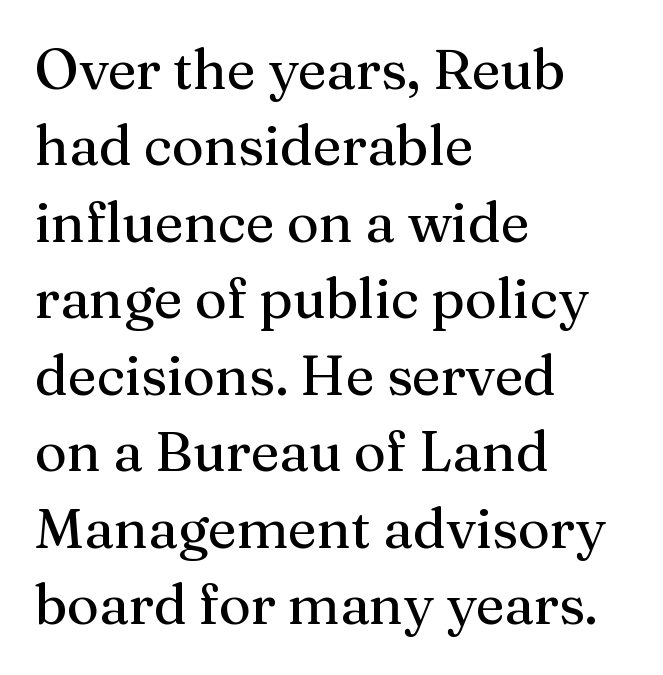
{"serif": "yes", "italic": "no", "width": "normal", "stroke_contrast": "medium", "x_height": "medium", "monospaced": "no", "underline": "no", "align": "left", "line_spacing": "normal", "line_spacing_ratio": 1.39, "letter_spacing": "normal", "letter_spacing_em": 0.0, "glyph_px": 55}
